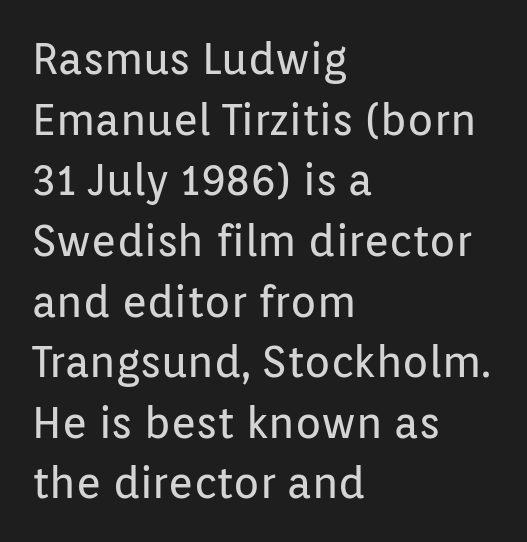
{"serif": "no", "italic": "no", "bold": "no", "weight": "regular", "width": "normal", "stroke_contrast": "low", "x_height": "medium", "monospaced": "no", "underline": "no", "align": "left", "line_spacing": "normal", "line_spacing_ratio": 1.41, "letter_spacing": "normal", "letter_spacing_em": 0.0, "glyph_px": 43}
